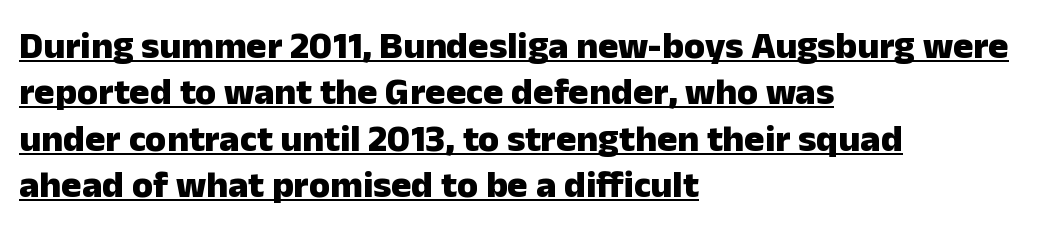
{"serif": "no", "italic": "no", "bold": "yes", "weight": "heavy", "width": "normal", "stroke_contrast": "low", "x_height": "medium", "monospaced": "no", "underline": "yes", "align": "left", "line_spacing_ratio": 1.22, "letter_spacing": "normal", "letter_spacing_em": 0.0, "glyph_px": 38}
